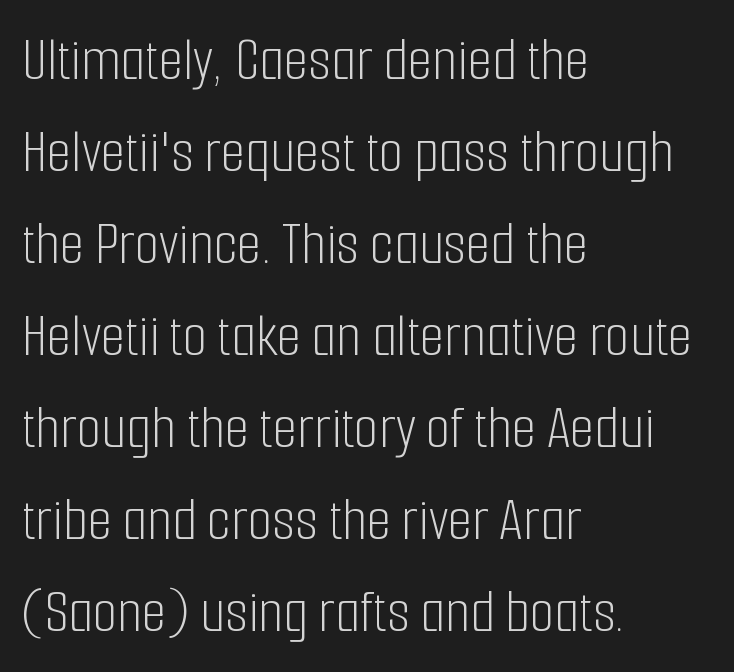
{"serif": "no", "italic": "no", "bold": "no", "weight": "light", "width": "condensed", "stroke_contrast": "low", "x_height": "medium", "monospaced": "no", "underline": "no", "align": "left", "line_spacing": "normal", "line_spacing_ratio": 1.46, "letter_spacing": "normal", "letter_spacing_em": 0.0, "glyph_px": 63}
